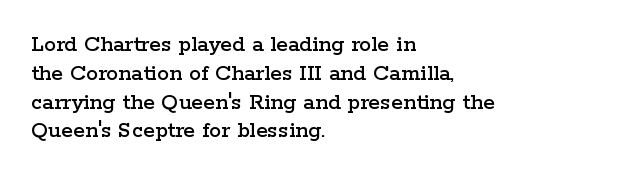
The image shows 24 px text type, upright; set left-aligned, line spacing 1.2x, normal letter spacing, not underlined.
